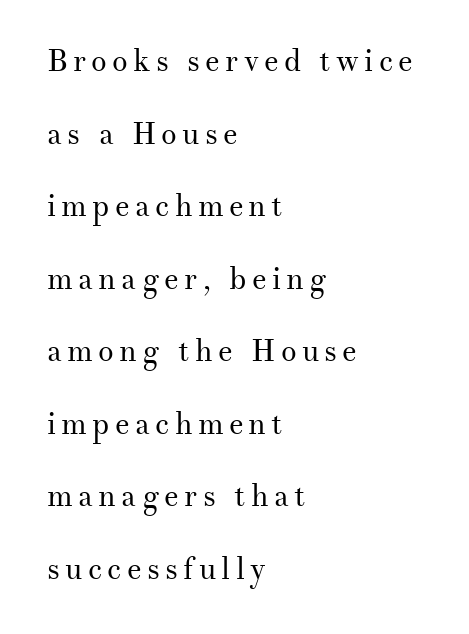
{"serif": "yes", "italic": "no", "bold": "no", "weight": "regular", "width": "normal", "stroke_contrast": "medium", "x_height": "small", "monospaced": "no", "underline": "no", "align": "left", "line_spacing": "loose", "line_spacing_ratio": 2.34, "glyph_px": 31}
